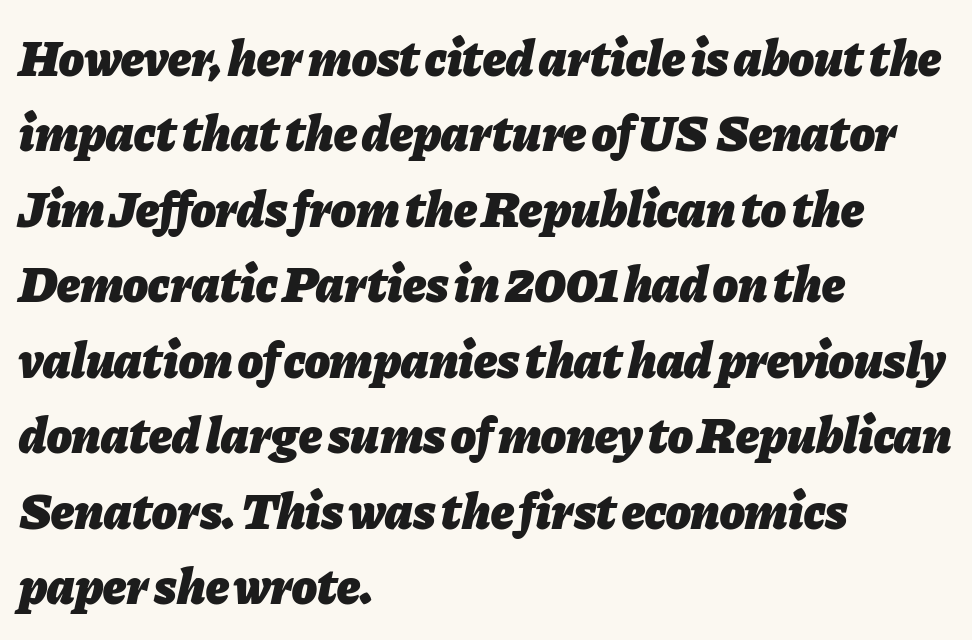
Caption: bold face, heavy strokes. The specimen reads as italic at a glance. Descenders are the only things crossing below the line. Proportional: the letters do not fall into vertical columns. Is there much room between lines? A standard amount, neither cramped nor airy.
